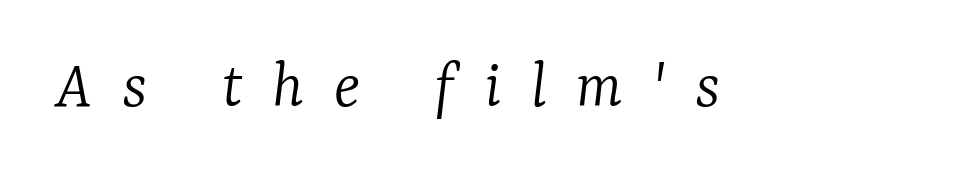
Each letter keeps its own natural width here, so spacing adapts to shape. Underlining? Definitely not there. Honestly, the letter spacing is so wide it's the main thing you notice. The weight would be labelled regular, book, light, or lighter still. Regarding serifs, this sample has them. The passage shown leans; its letterforms are oblique.
